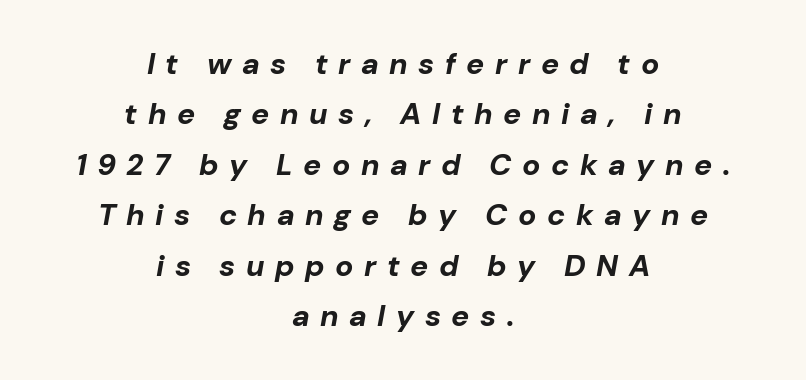
{"italic": "yes", "lean": "right", "slant_degrees": 10, "bold": "yes", "weight": "bold", "width": "normal", "stroke_contrast": "low", "x_height": "medium", "monospaced": "no", "underline": "no", "align": "center", "line_spacing": "normal", "line_spacing_ratio": 1.68, "letter_spacing": "wide", "letter_spacing_em": 0.35, "glyph_px": 30}
